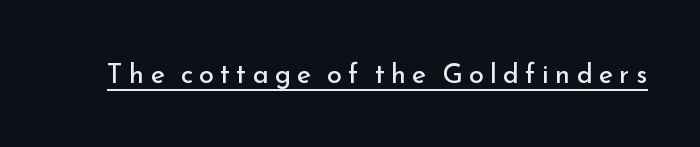
{"italic": "no", "bold": "no", "underline": "yes", "letter_spacing": "wide", "letter_spacing_em": 0.23, "glyph_px": 27}
